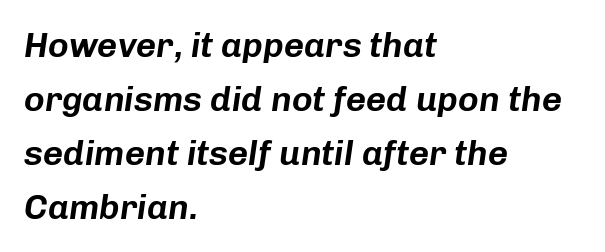
The image shows 35 px text type, italic (leaning right); set left-aligned, normal line spacing (1.54x), normal letter spacing, not underlined; low stroke contrast and a medium x-height.
